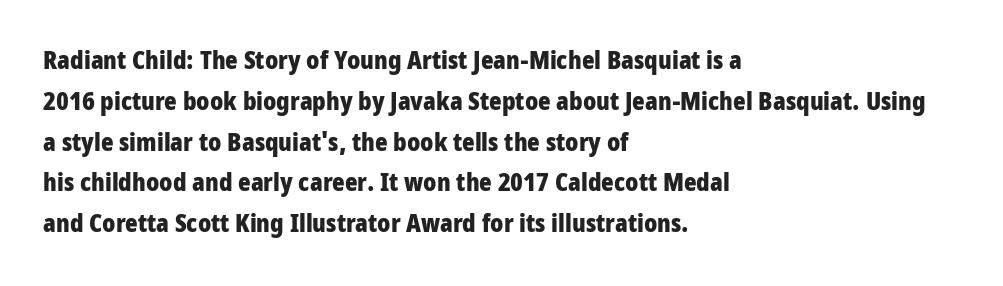
The image shows 26 px bold type, upright; set left-aligned, normal line spacing (1.57x), normal letter spacing, not underlined.
